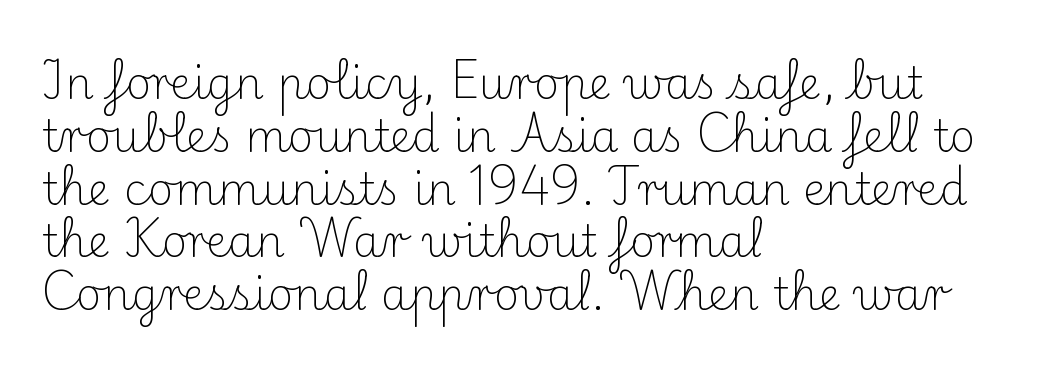
Q: Is the text bold? A: No.
Q: Is the text italic (slanted)? A: No, it is upright.
Q: Is the typeface a serif or a sans-serif typeface? A: Serif.
Q: Is the text underlined? A: No.
Q: How is the paragraph aligned? A: Left-aligned.
Q: Is the spacing between letters normal or unusually wide? A: Normal.
Q: Width (condensed, normal, or wide)? A: Normal.
Q: Stroke contrast? A: Medium.
Q: x-height? A: Small.
Q: Monospaced? A: No.
